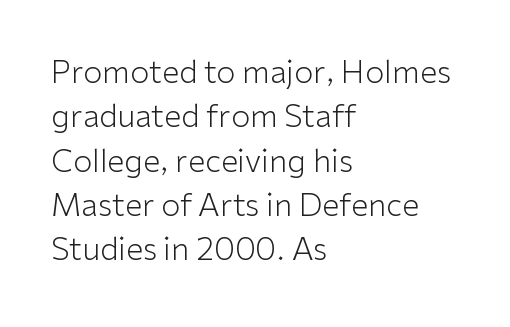
Q: Is the text bold? A: No.
Q: Is the text italic (slanted)? A: No, it is upright.
Q: Is the typeface a serif or a sans-serif typeface? A: Sans-serif.
Q: Is the text underlined? A: No.
Q: How is the paragraph aligned? A: Left-aligned.
Q: Is the spacing between letters normal or unusually wide? A: Normal.
Q: Is the spacing between lines tight, normal or loose? A: Normal.
Q: Width (condensed, normal, or wide)? A: Normal.
Q: Stroke contrast? A: Low.
Q: x-height? A: Medium.
Q: Monospaced? A: No.
